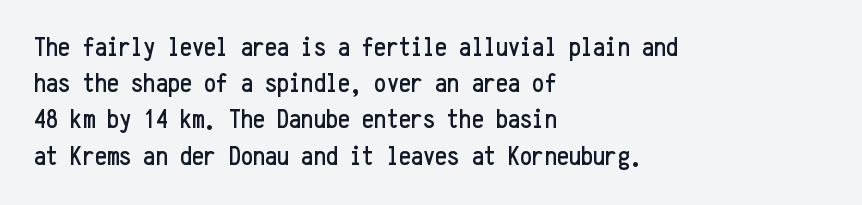
Q: Is the text italic (slanted)? A: No, it is upright.
Q: Is the text underlined? A: No.
Q: How is the paragraph aligned? A: Left-aligned.
Q: Is the spacing between letters normal or unusually wide? A: Normal.
Q: Is the spacing between lines tight, normal or loose? A: Normal.
